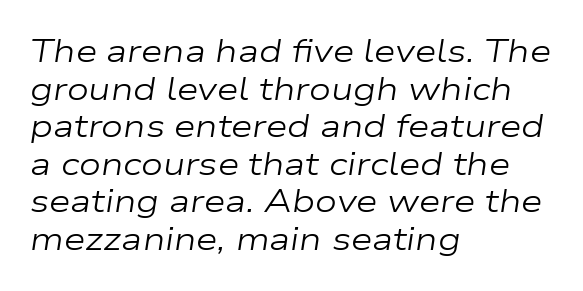
Q: Is the text bold? A: No.
Q: Is the text italic (slanted)? A: Yes, it leans right by about 9 degrees.
Q: Is the text underlined? A: No.
Q: How is the paragraph aligned? A: Left-aligned.
Q: Is the spacing between letters normal or unusually wide? A: Normal.
Q: Width (condensed, normal, or wide)? A: Wide.
Q: Stroke contrast? A: Low.
Q: x-height? A: Medium.
Q: Monospaced? A: No.
